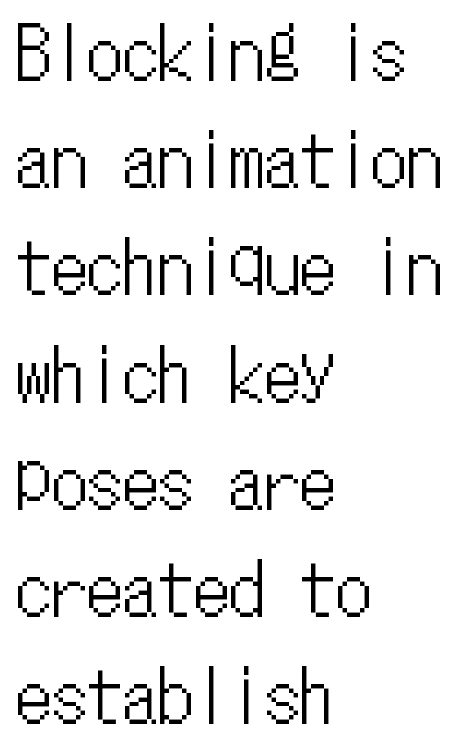
{"italic": "no", "width": "condensed", "stroke_contrast": "low", "x_height": "medium", "monospaced": "yes", "underline": "no", "align": "left", "line_spacing": "normal", "line_spacing_ratio": 1.51, "letter_spacing": "normal", "letter_spacing_em": 0.0, "glyph_px": 71}
